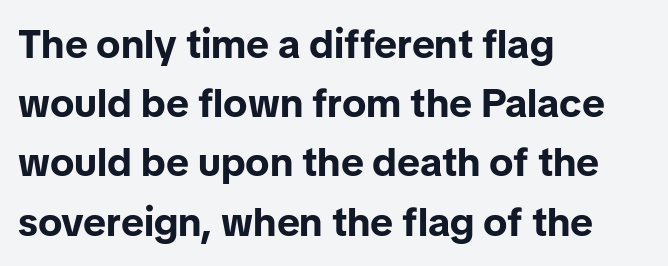
Q: Is the text bold? A: Yes.
Q: Is the text italic (slanted)? A: No, it is upright.
Q: Is the typeface a serif or a sans-serif typeface? A: Sans-serif.
Q: Is the text underlined? A: No.
Q: How is the paragraph aligned? A: Left-aligned.
Q: Is the spacing between letters normal or unusually wide? A: Normal.
Q: Is the spacing between lines tight, normal or loose? A: Normal.
Q: Width (condensed, normal, or wide)? A: Normal.
Q: Stroke contrast? A: Low.
Q: x-height? A: Medium.
Q: Monospaced? A: No.
